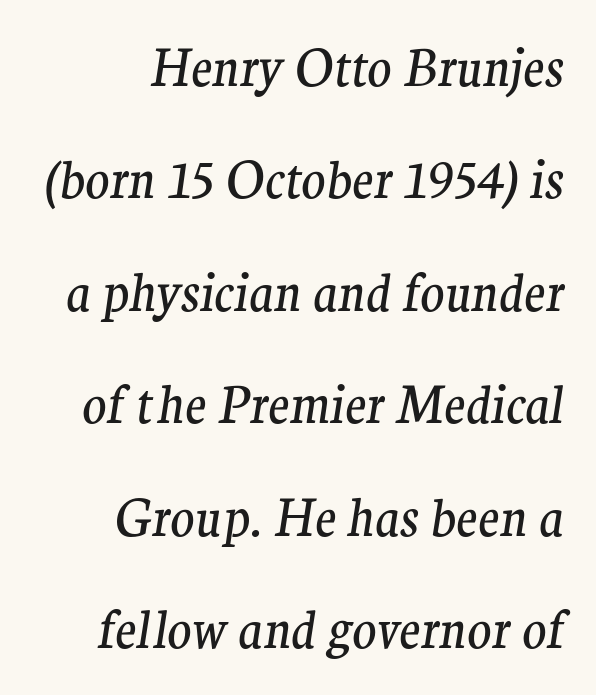
The image shows 50 px regular-weight serif type, italic (leaning right); set loose line spacing (2.25x), normal letter spacing, not underlined; medium stroke contrast and a medium x-height.
